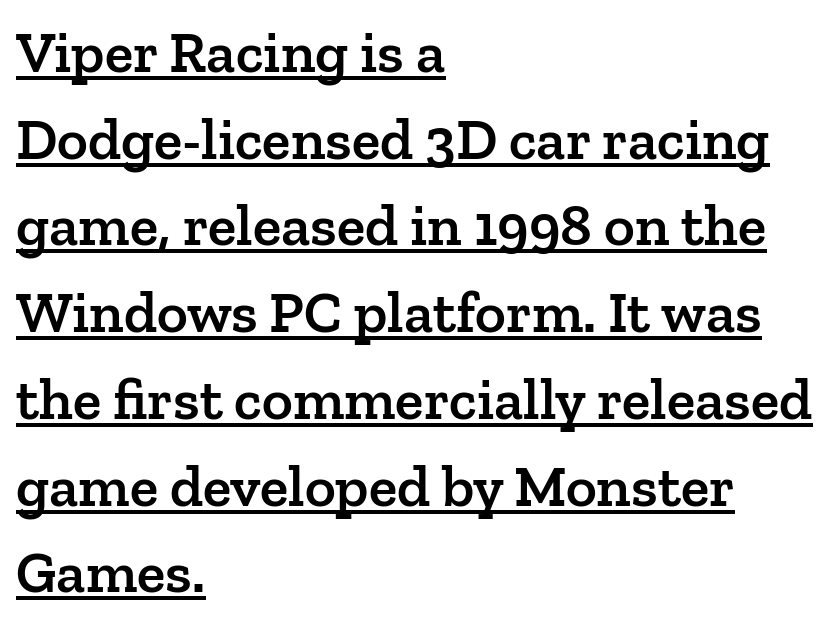
{"serif": "yes", "italic": "no", "bold": "semi", "weight": "semibold", "width": "normal", "stroke_contrast": "low", "x_height": "medium", "monospaced": "no", "underline": "yes", "align": "left", "line_spacing": "normal", "line_spacing_ratio": 1.47, "letter_spacing": "normal", "letter_spacing_em": 0.0, "glyph_px": 59}
